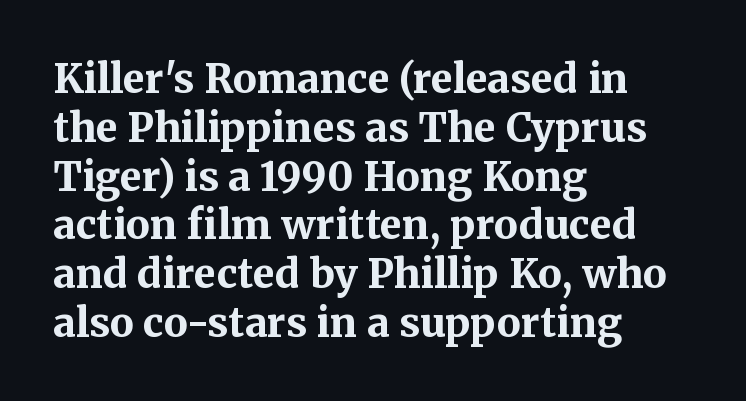
Spacing verdict: proportional, widths tailored to each character. Little horizontal feet cap the strokes, marking this as serif type. There is no visible air inserted between adjacent glyphs. The lines in this sample share a left origin and differ only in where they stop.
